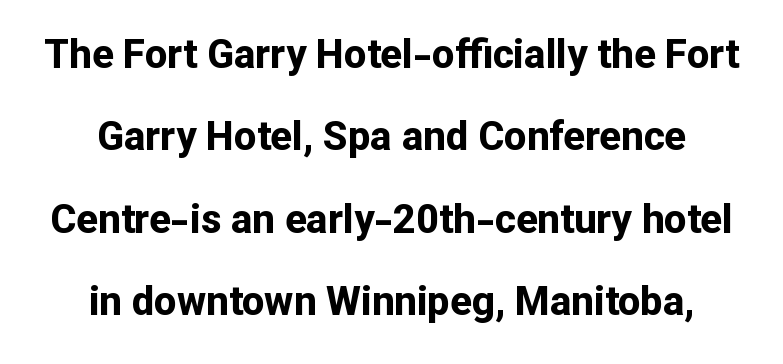
Heavy-handed strokes throughout: this text is bold. Decoration check: the copy has no underline. Typeset on center — no edge is straight. Tracking here is standard; glyphs follow each other at the usual distance. The type family on display is of the sans-serif kind.
